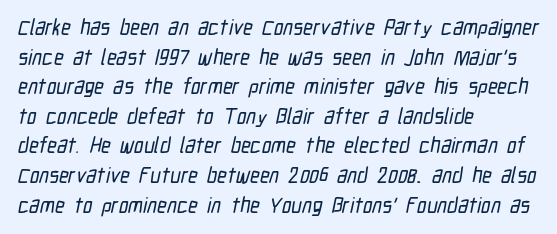
{"underline": "no", "align": "left", "line_spacing": "normal", "line_spacing_ratio": 1.41, "letter_spacing": "normal", "letter_spacing_em": 0.0, "glyph_px": 21}
